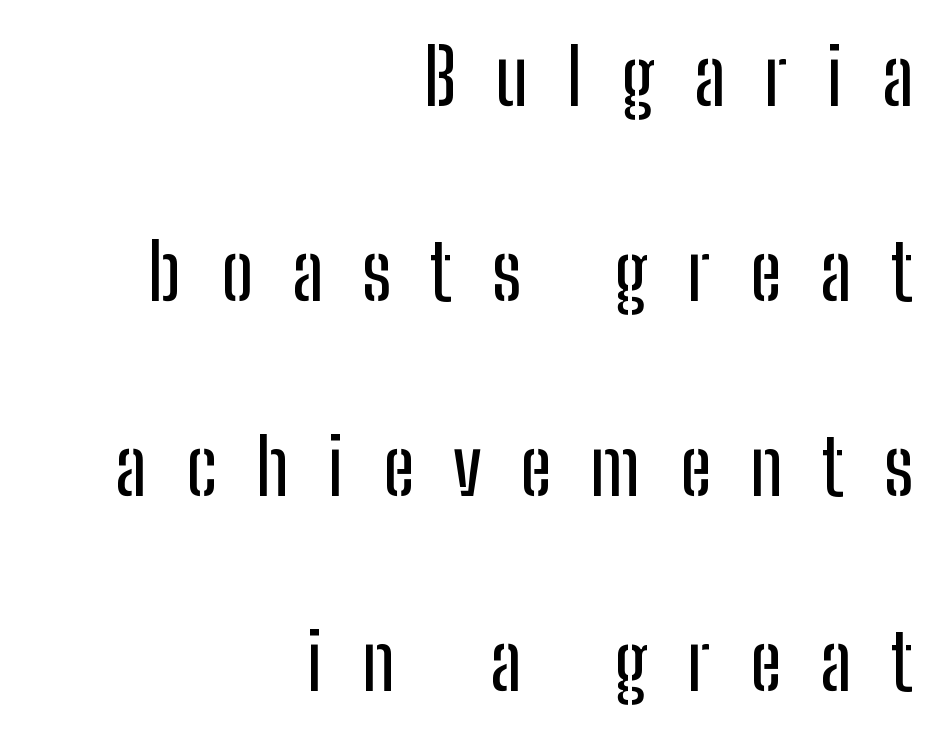
The rendering inserts visible extra space after every character. The glyphs are unaccompanied by any horizontal stroke below them. Short and long lines alike share a common ending point at right. The font family rendered here belongs to the sans-serif group.
